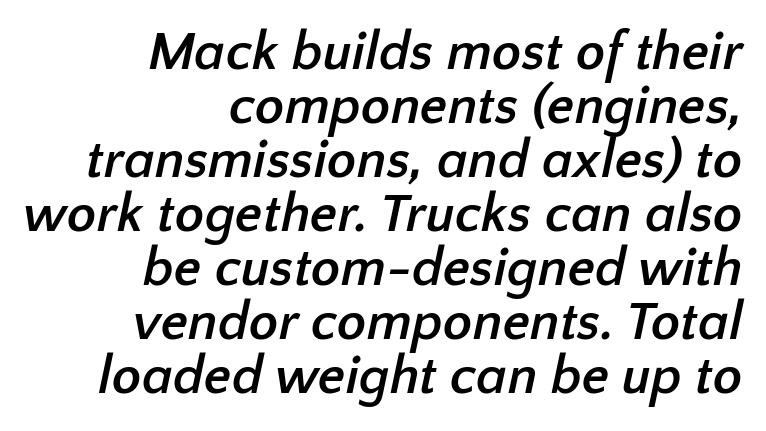
What stands out about the letter spacing? Nothing — it is the standard amount. Compared with a flush-left layout, this one pins lines to the opposite, right side. You could not count columns in this text — the font is proportionally spaced. Interline gaps are noticeably narrow in this sample. This sample uses a sans-serif face.
